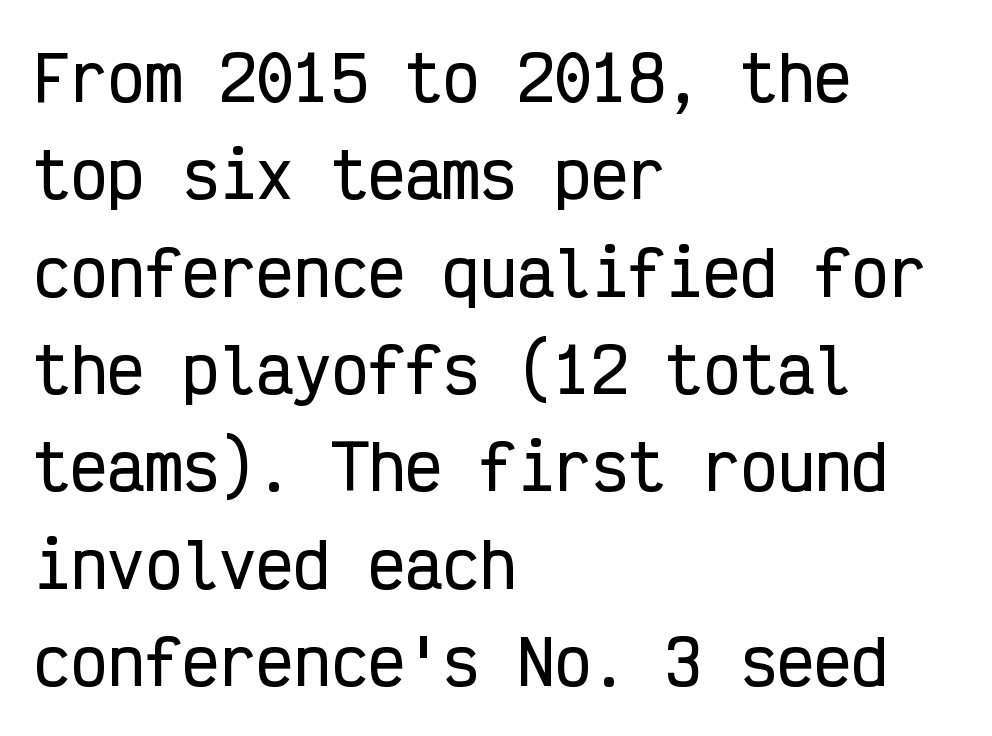
The paragraph has a hard left edge and a soft right edge. Stroke terminals: plain, sans-serif. Descenders hang freely into open space. Is this a fixed-width face? Yes — each glyph sits in an identical cell.
